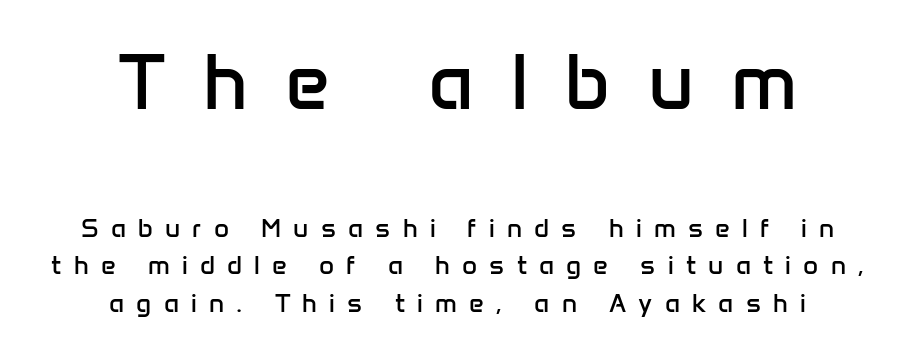
The image shows 79 px regular-weight sans-serif type, upright; set centered, normal line spacing (1.46x), unusually wide letter spacing (+0.47 em), not underlined; the first (top) block is 3.04x larger; low stroke contrast and a medium x-height.
